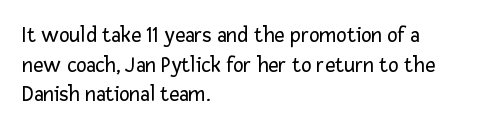
Q: Is the text bold? A: No.
Q: Is the text italic (slanted)? A: No, it is upright.
Q: Is the text underlined? A: No.
Q: How is the paragraph aligned? A: Left-aligned.
Q: Is the spacing between letters normal or unusually wide? A: Normal.
Q: Is the spacing between lines tight, normal or loose? A: Normal.
